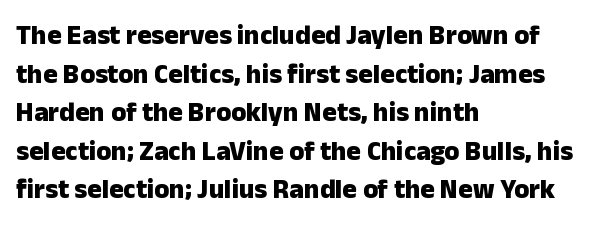
{"italic": "no", "bold": "yes", "underline": "no", "align": "left", "line_spacing": "normal", "line_spacing_ratio": 1.43, "letter_spacing": "normal", "letter_spacing_em": 0.0, "glyph_px": 27}
